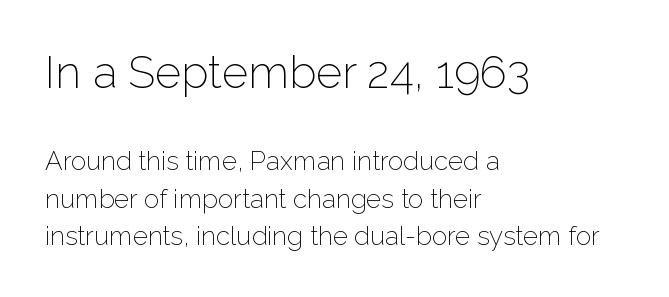
{"serif": "no", "italic": "no", "bold": "no", "weight": "light", "width": "normal", "stroke_contrast": "low", "x_height": "medium", "monospaced": "no", "underline": "no", "align": "left", "line_spacing": "normal", "line_spacing_ratio": 1.43, "letter_spacing": "normal", "letter_spacing_em": 0.0, "larger_block": "first", "size_ratio": 1.73, "glyph_px": 45}
